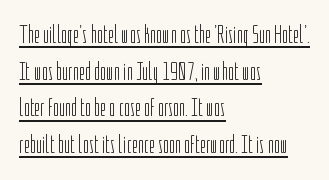
{"italic": "no", "bold": "no", "underline": "yes", "align": "left", "line_spacing": "normal", "line_spacing_ratio": 1.41, "letter_spacing": "normal", "letter_spacing_em": 0.0, "glyph_px": 26}
